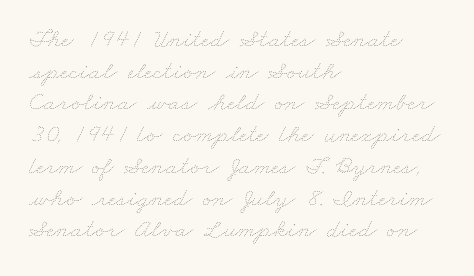
{"bold": "no", "underline": "no", "align": "left", "line_spacing_ratio": 1.22, "letter_spacing": "normal", "letter_spacing_em": 0.0, "glyph_px": 26}
